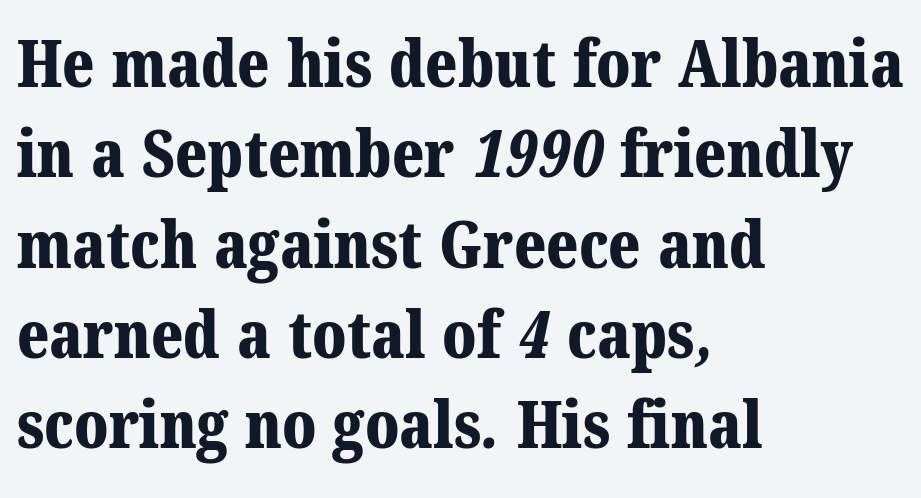
Q: Is the text bold? A: Yes.
Q: Is the typeface a serif or a sans-serif typeface? A: Serif.
Q: Is the text underlined? A: No.
Q: How is the paragraph aligned? A: Left-aligned.
Q: Is the spacing between letters normal or unusually wide? A: Normal.
Q: Is the spacing between lines tight, normal or loose? A: Normal.
Q: Width (condensed, normal, or wide)? A: Normal.
Q: Stroke contrast? A: Medium.
Q: x-height? A: Medium.
Q: Monospaced? A: No.
